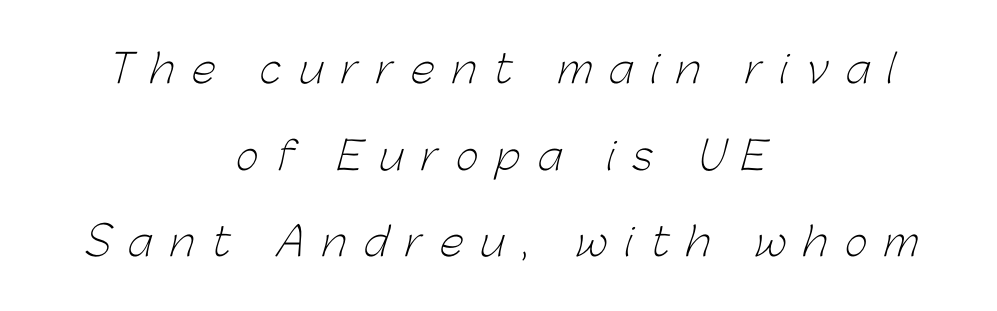
Q: Is the text bold? A: No.
Q: Is the typeface a serif or a sans-serif typeface? A: Sans-serif.
Q: Is the text underlined? A: No.
Q: How is the paragraph aligned? A: Centered.
Q: Is the spacing between letters normal or unusually wide? A: Unusually wide.
Q: Is the spacing between lines tight, normal or loose? A: Loose.
Q: Width (condensed, normal, or wide)? A: Normal.
Q: Stroke contrast? A: Low.
Q: x-height? A: Medium.
Q: Monospaced? A: No.
